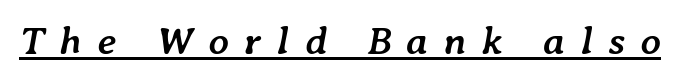
{"italic": "yes", "lean": "right", "slant_degrees": 7, "bold": "yes", "weight": "semibold", "width": "normal", "stroke_contrast": "low", "x_height": "medium", "monospaced": "no", "underline": "yes", "letter_spacing": "wide", "letter_spacing_em": 0.38, "glyph_px": 40}
